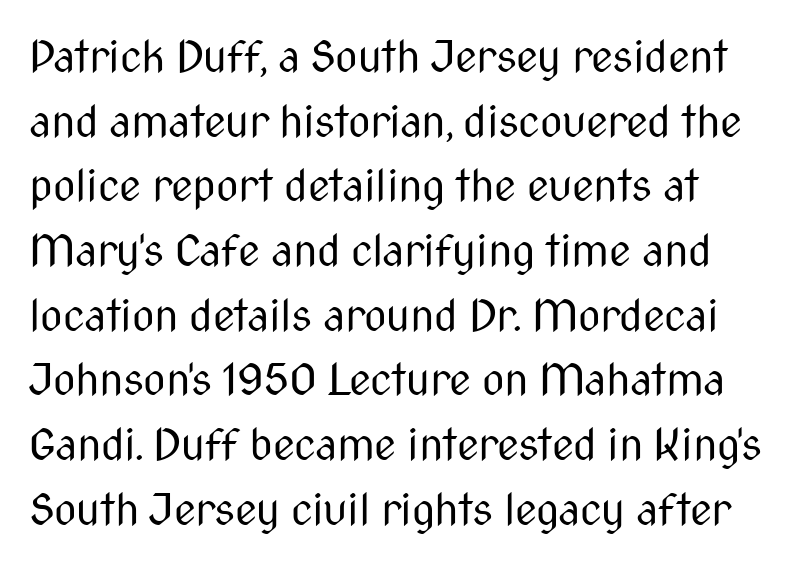
Is this a fixed-width face? No — the glyphs have proportional, varying widths. Summary of weight: not heavy and not bold. You can tell from the bare stems that sans-serif type was used. The font's upright variant was chosen for this text. Leading: standard. Check under the words: just untouched page.
